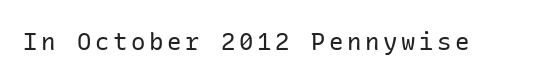
Only glyphs here, with clear space below each row. Posture: upright roman. The font is comparable to plain body text, perhaps lighter.
